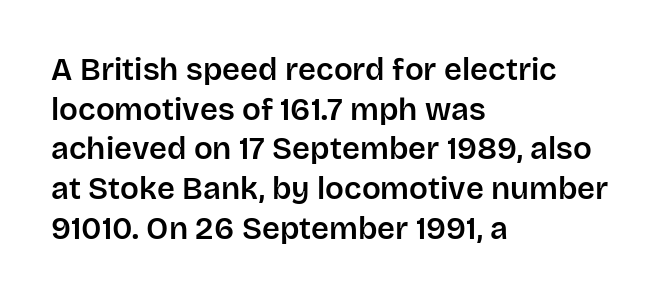
{"serif": "no", "italic": "no", "width": "normal", "stroke_contrast": "low", "x_height": "large", "monospaced": "no", "underline": "no", "align": "left", "line_spacing": "normal", "line_spacing_ratio": 1.28, "letter_spacing": "normal", "letter_spacing_em": 0.0, "glyph_px": 31}
